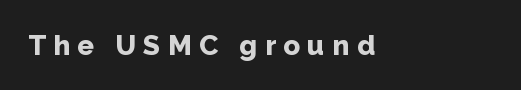
{"serif": "no", "italic": "no", "bold": "yes", "weight": "bold", "width": "normal", "stroke_contrast": "low", "x_height": "medium", "monospaced": "no", "underline": "no", "align": "left", "letter_spacing": "wide", "letter_spacing_em": 0.26, "glyph_px": 28}
